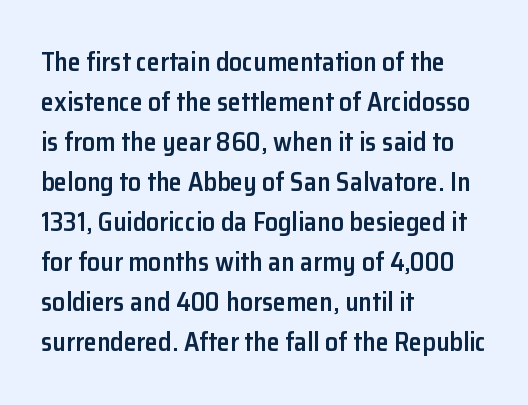
{"italic": "no", "bold": "semi", "underline": "no", "align": "left", "line_spacing": "normal", "line_spacing_ratio": 1.54, "letter_spacing": "normal", "letter_spacing_em": 0.0, "glyph_px": 26}
